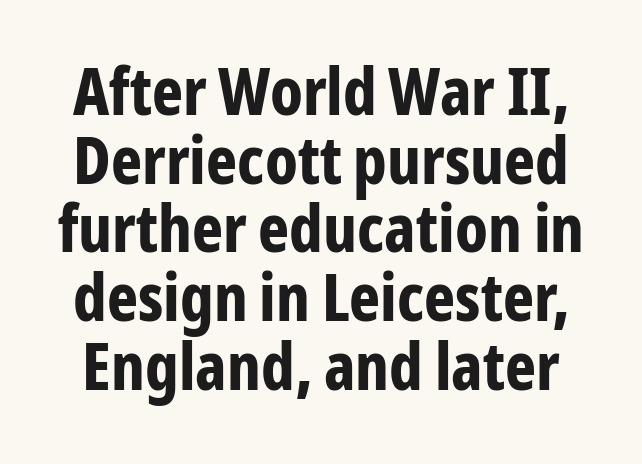
The face used here is proportionally spaced, like ordinary book or web type. The passage shown is emphatically bold. The line-height multiplier appears low, near solid setting. The type sits square on the baseline with zero lean.
